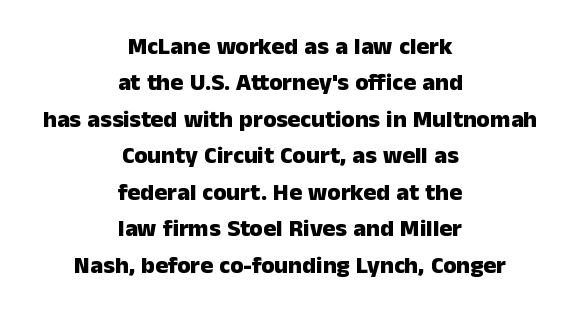
This rendering leaves character spacing at its baseline value. This is heavy type, rendered in bold. Anything drawn beneath the words? Only blank space. The typesetter chose a symmetrical, centered arrangement here. You can tell it's not italic because the verticals are truly vertical.
